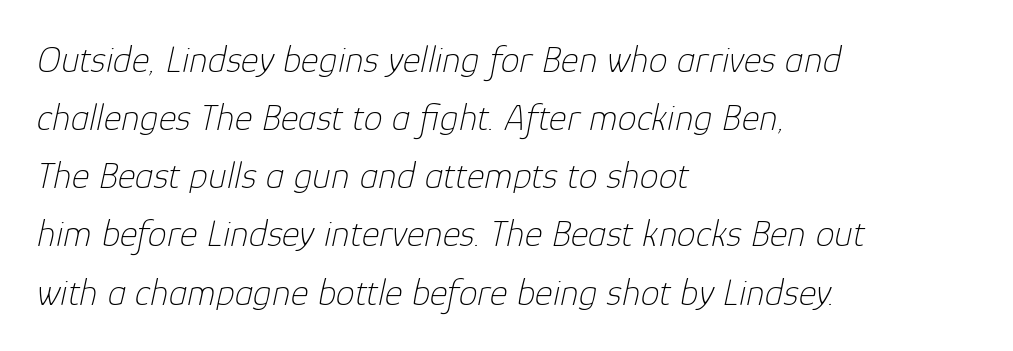
A student would call this left alignment; a typographer would say flush left, rag right. Check under the words: just untouched page. Is this a fixed-width face? No — the glyphs have proportional, varying widths. The letters are slanted; this is an italic face. Summary of weight: not heavy and not bold. Tracking value appears to be zero — textbook default spacing.
